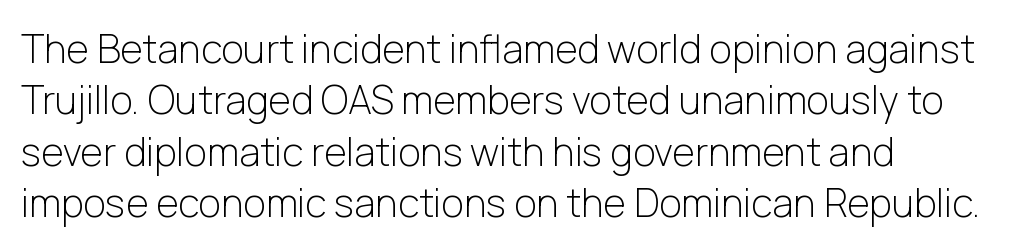
Weight: not bold — regular or lighter. Clear beneath every line of the passage. Regular leading. Layout note: lines flush left.
